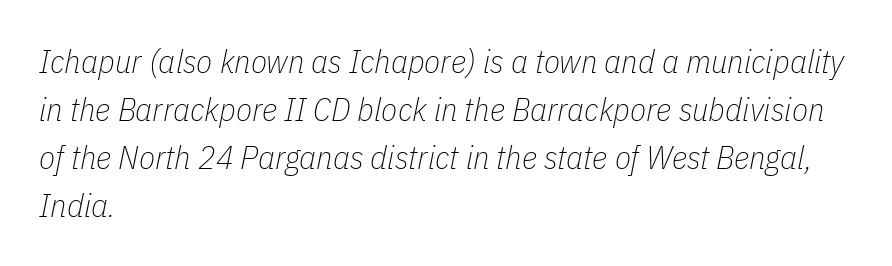
Words appear dense and cohesive because spacing is normal. These lines are set flush left with a ragged right edge. A clean baseline with only descenders dipping below it. Compared with typical paragraphs, the rows here are spaced about the same. Summary of weight: not heavy and not bold. The letters are slanted; this is an italic face.
